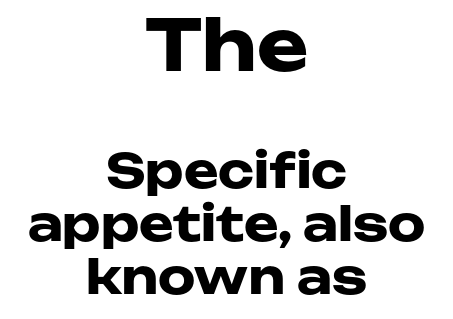
{"serif": "no", "italic": "no", "bold": "yes", "weight": "heavy", "width": "wide", "stroke_contrast": "low", "x_height": "medium", "monospaced": "no", "underline": "no", "align": "center", "line_spacing": "tight", "line_spacing_ratio": 1.12, "letter_spacing": "normal", "letter_spacing_em": 0.0, "larger_block": "first", "size_ratio": 1.49, "glyph_px": 70}
